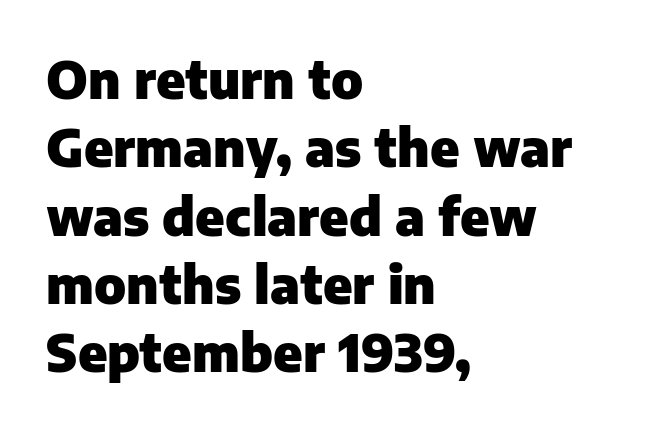
The image shows 51 px heavy sans-serif type, upright; set left-aligned, normal line spacing (1.34x), normal letter spacing, not underlined; low stroke contrast and a medium x-height.
